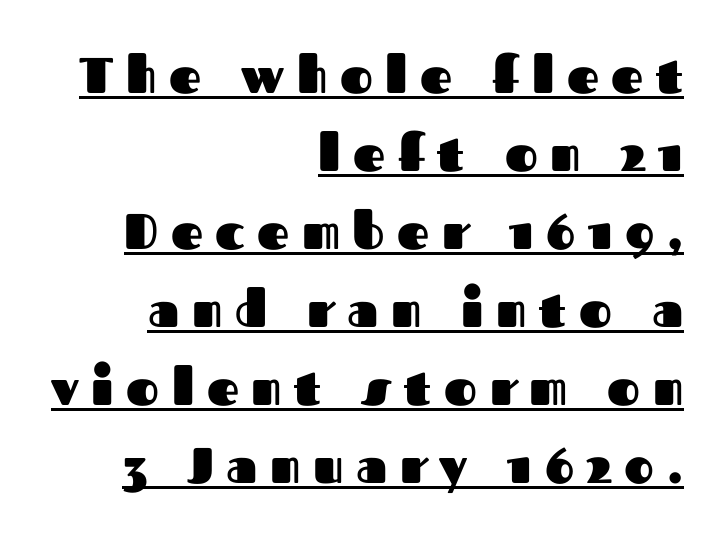
The image shows 50 px heavy sans-serif type, upright; set right-aligned, normal line spacing (1.56x), unusually wide letter spacing (+0.25 em), underlined; medium stroke contrast and a medium x-height.
